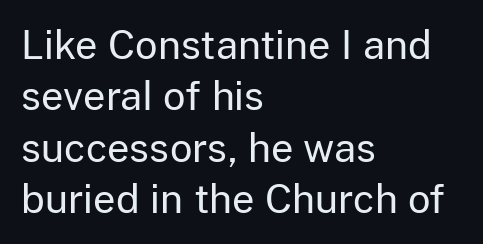
The image shows 39 px regular-weight sans-serif type, upright; set left-aligned, normal line spacing (1.32x), normal letter spacing, not underlined; low stroke contrast and a medium x-height.
